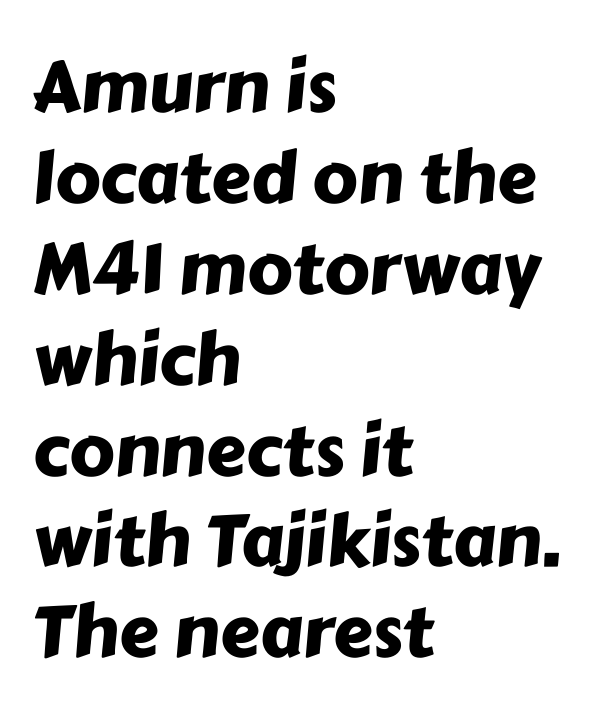
The image shows 71 px sans-serif type; set left-aligned, normal line spacing (1.28x), normal letter spacing, not underlined; low stroke contrast and a medium x-height.
